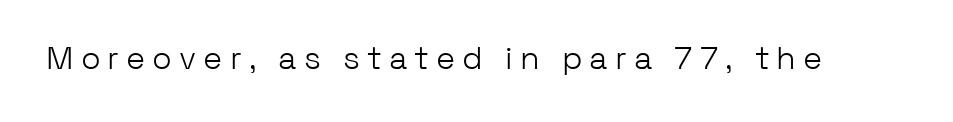
Unmarked baselines from the first word to the last. Upright lettering throughout. These lines are composed in type without serifs. A typesetter would call this proportional, since set widths differ per character. The horizontal fit of the characters is loose and conspicuously gappy.
